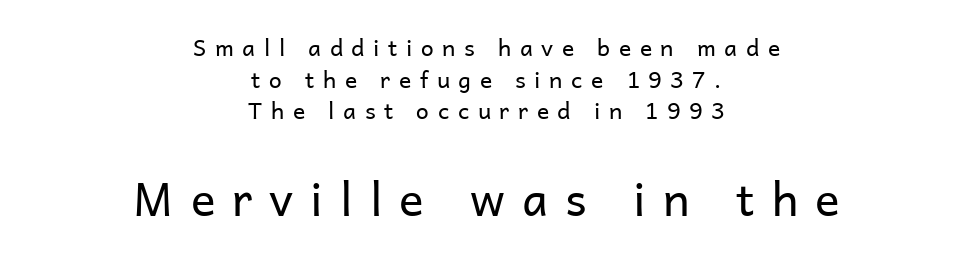
{"serif": "no", "italic": "no", "bold": "no", "weight": "regular", "width": "normal", "stroke_contrast": "low", "x_height": "medium", "monospaced": "no", "underline": "no", "align": "center", "line_spacing": "normal", "line_spacing_ratio": 1.38, "letter_spacing": "wide", "letter_spacing_em": 0.37, "larger_block": "second", "size_ratio": 2.0, "glyph_px": 46}
